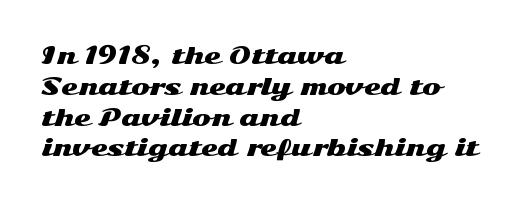
{"underline": "no", "align": "left", "line_spacing": "normal", "line_spacing_ratio": 1.4, "letter_spacing": "normal", "letter_spacing_em": 0.0, "glyph_px": 22}
